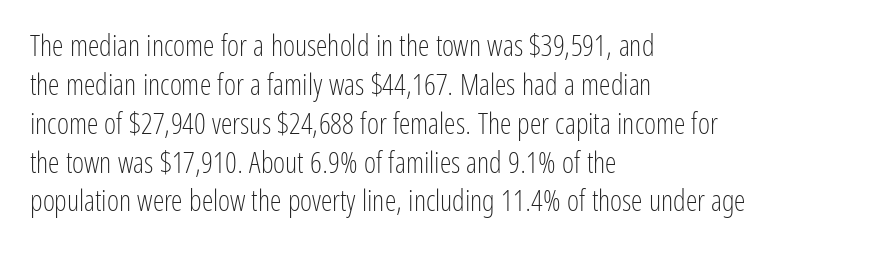
The image shows 29 px light, condensed sans-serif type, upright; set left-aligned, normal line spacing (1.34x), normal letter spacing, not underlined; low stroke contrast and a medium x-height.
